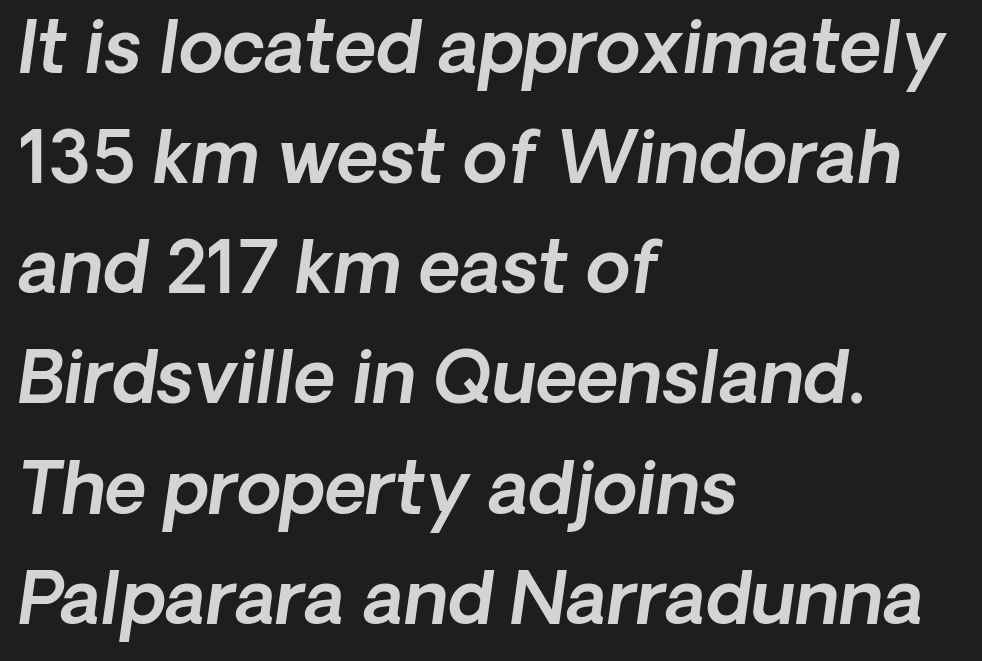
The image shows 72 px sans-serif type; set left-aligned, normal line spacing (1.53x), normal letter spacing, not underlined; a medium x-height.
